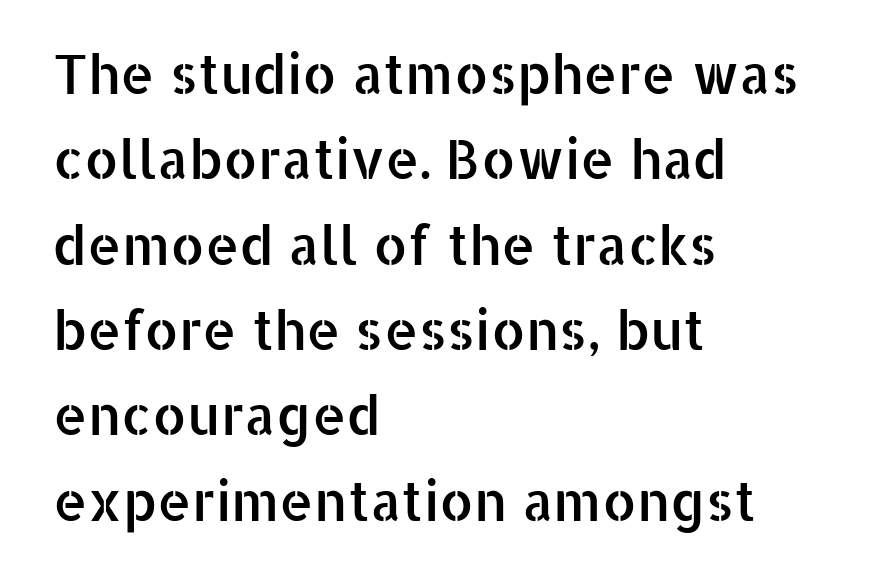
The image shows 54 px sans-serif type, upright; set left-aligned, normal line spacing (1.58x), normal letter spacing, not underlined; low stroke contrast and a medium x-height.
